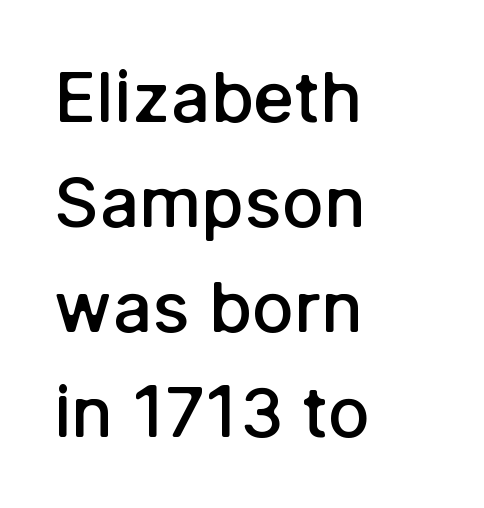
The image shows 70 px semibold sans-serif type, upright; set left-aligned, normal line spacing (1.5x), normal letter spacing, not underlined; low stroke contrast and a medium x-height.
